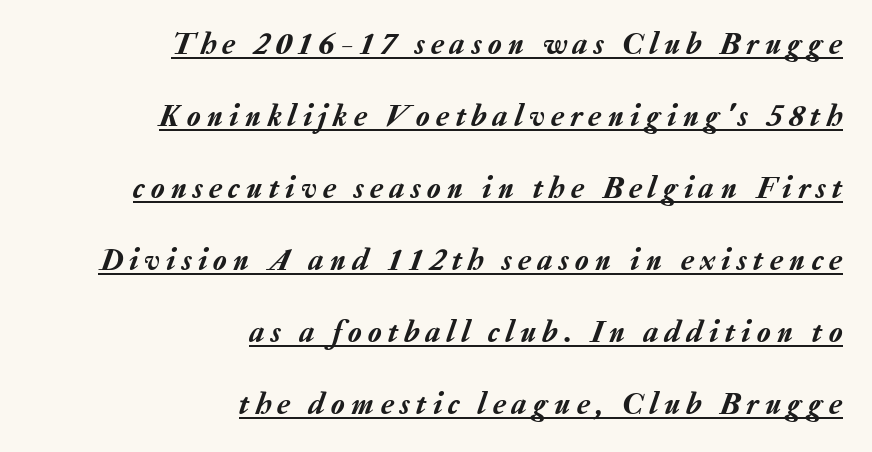
{"italic": "yes", "lean": "right", "slant_degrees": 20, "width": "normal", "stroke_contrast": "low", "x_height": "medium", "monospaced": "no", "underline": "yes", "align": "right", "line_spacing": "loose", "line_spacing_ratio": 2.32, "letter_spacing": "wide", "letter_spacing_em": 0.21, "glyph_px": 31}
